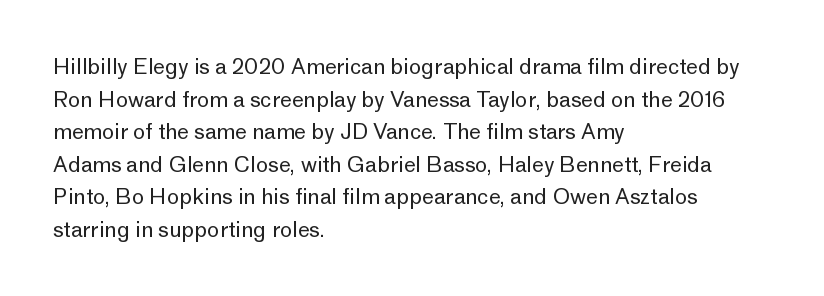
The image shows 21 px text type, upright; set left-aligned, normal line spacing (1.55x), normal letter spacing, not underlined.
